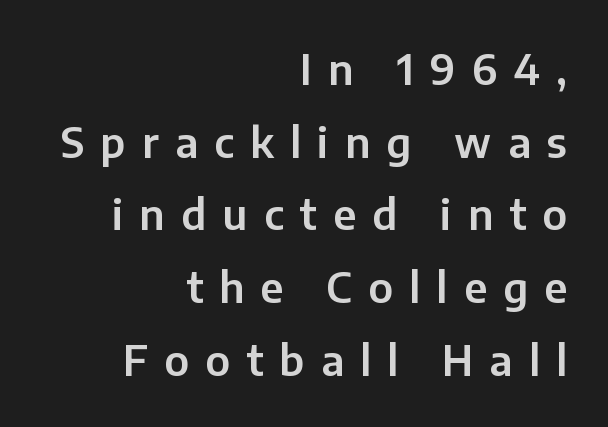
{"serif": "no", "italic": "no", "width": "normal", "stroke_contrast": "low", "x_height": "medium", "monospaced": "no", "underline": "no", "align": "right", "line_spacing_ratio": 1.73, "letter_spacing": "wide", "letter_spacing_em": 0.39, "glyph_px": 42}
